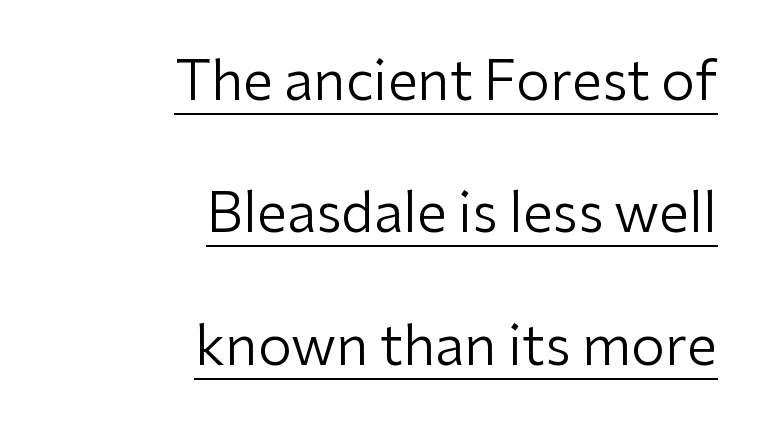
{"serif": "no", "italic": "no", "bold": "no", "weight": "regular", "width": "normal", "stroke_contrast": "low", "x_height": "medium", "monospaced": "no", "underline": "yes", "align": "right", "line_spacing": "loose", "line_spacing_ratio": 2.45, "letter_spacing": "normal", "letter_spacing_em": 0.0, "glyph_px": 54}
